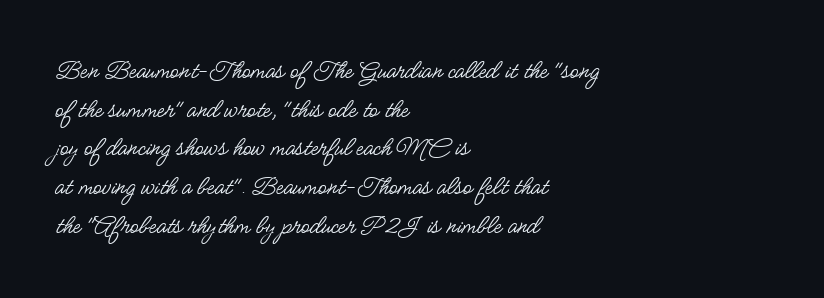
The tracking reads as untouched default to a designer's eye. Short and long lines alike share a common starting point at left. The area under the type is left untouched.
